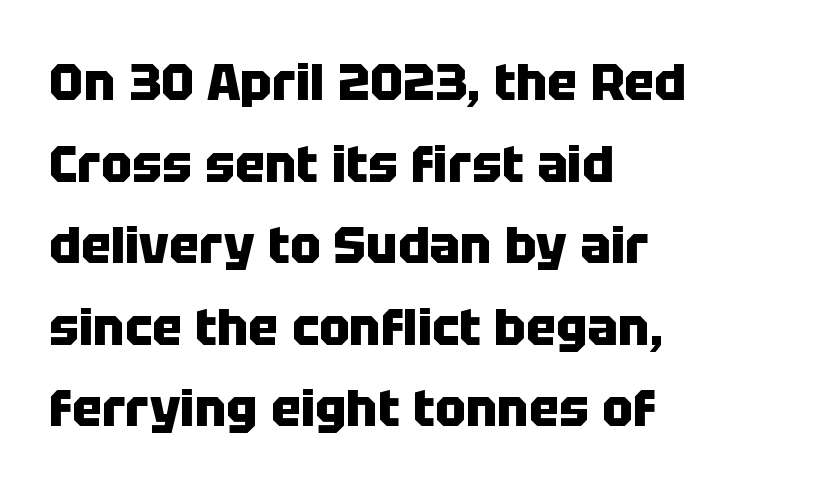
Just letters on the line, the space beneath them empty. Typographic density is high because the face is bold. This rendering employs a face without finishing strokes, i.e., a sans-serif. The gaps between neighbouring characters are ordinary and unremarkable. Interline gaps are of average width in this sample. A typesetter would call this proportional, since set widths differ per character.
